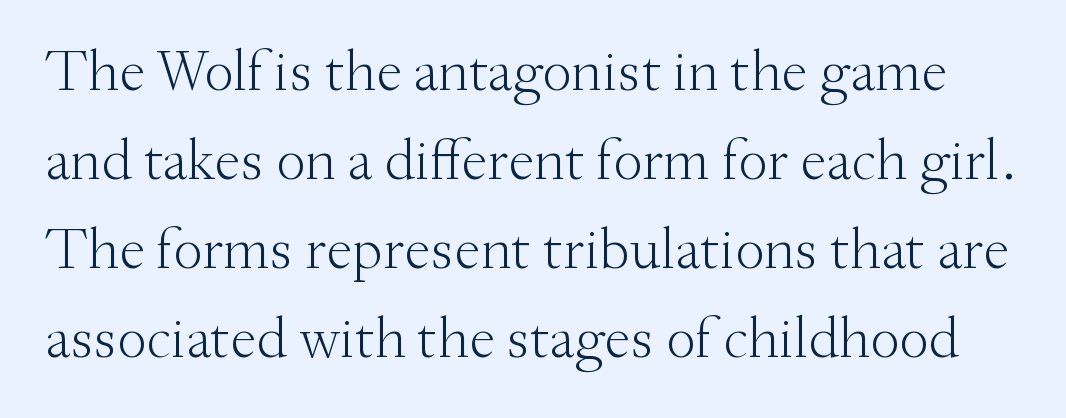
The image shows 59 px light serif type, upright; set normal line spacing (1.51x), normal letter spacing, not underlined; medium stroke contrast and a small x-height.
